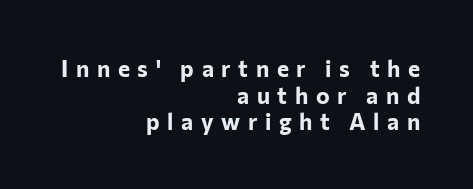
Q: Is the text bold? A: Yes.
Q: Is the text italic (slanted)? A: No, it is upright.
Q: Is the text underlined? A: No.
Q: How is the paragraph aligned? A: Right-aligned.
Q: Is the spacing between letters normal or unusually wide? A: Unusually wide.
